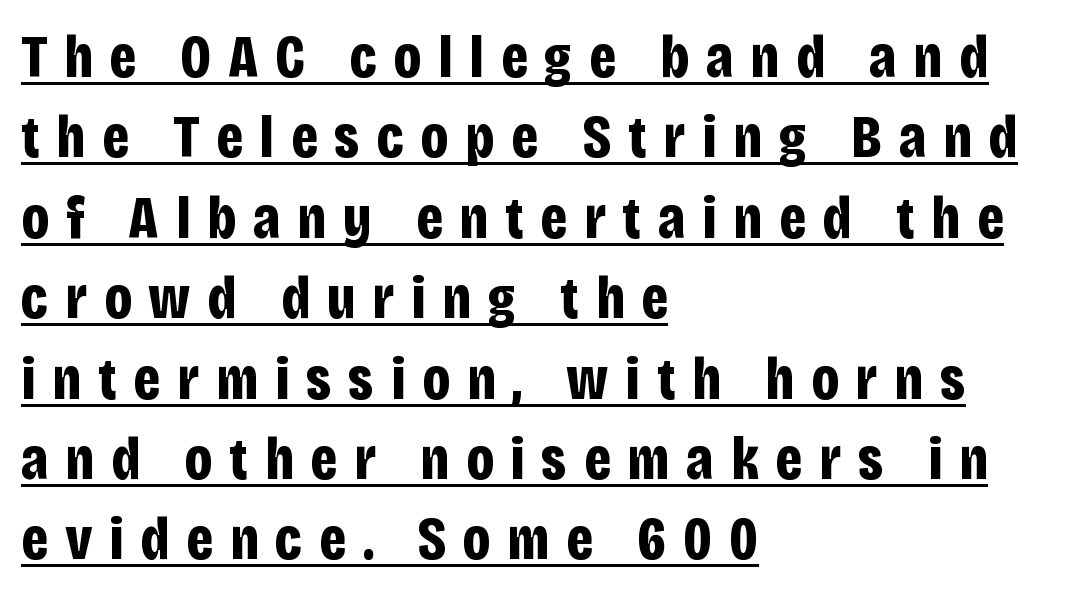
The image shows 60 px bold, condensed sans-serif type, upright; set left-aligned, normal line spacing (1.34x), unusually wide letter spacing (+0.28 em), underlined; low stroke contrast and a large x-height.
